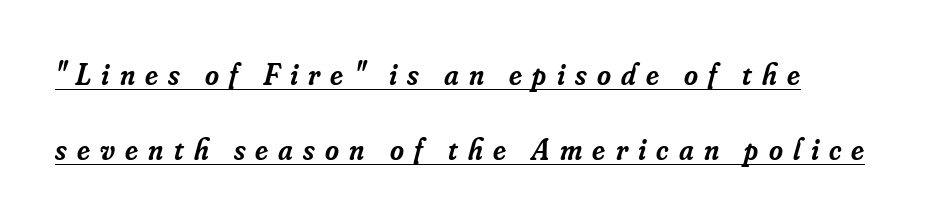
These lines are rendered in a variable-pitch font. Is the type slanted? Yes — the strokes lean at a clear angle. Each letter's strokes conclude with small projecting serifs. The passage shown is semibold, sitting just below true bold.
